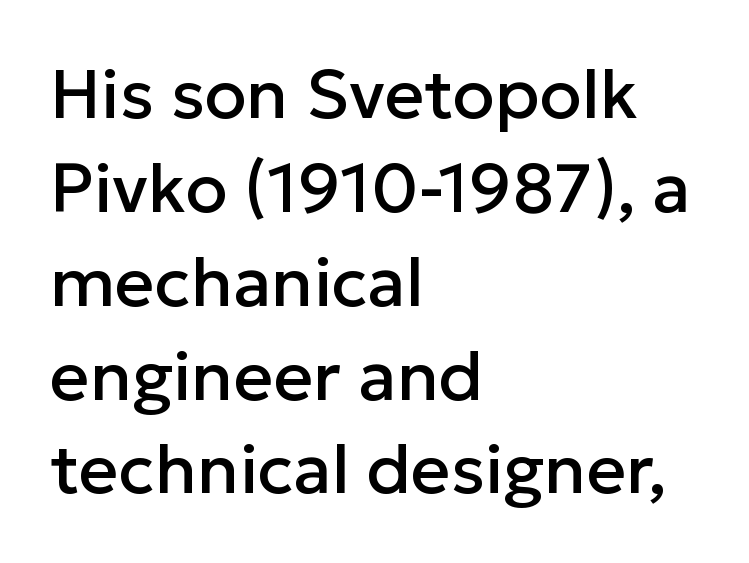
The image shows 69 px sans-serif type, upright; set left-aligned, normal line spacing (1.36x), normal letter spacing, not underlined; low stroke contrast and a medium x-height.
